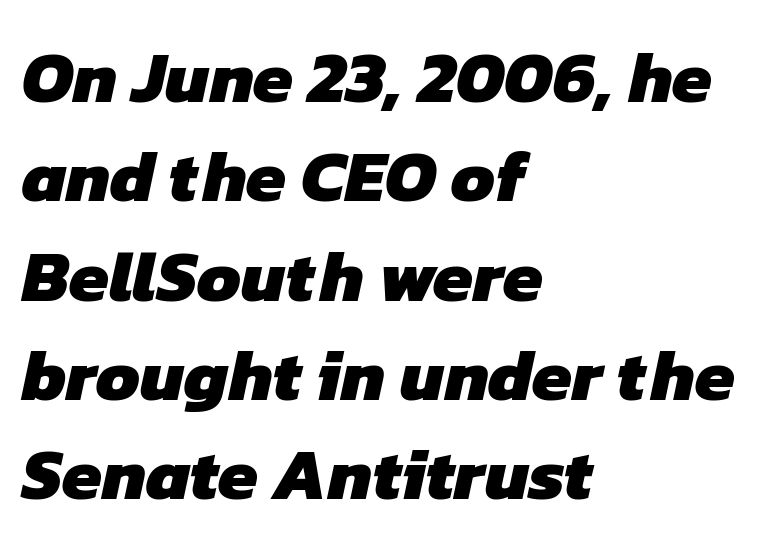
If you measured baseline to baseline, you'd find a middling distance. Tracking value appears to be zero — textbook default spacing. Check under the words: just untouched page. Grotesque or geometric, the face here clearly has no serifs. Character widths vary here, with narrow letters taking less room than wide ones.
